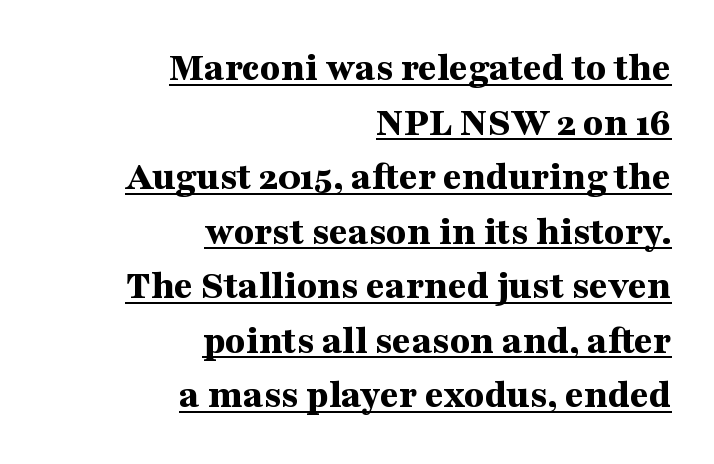
Unlike italic type, these characters show no tilt at all. All the whitespace from short lines collects on the left. Students, note that the glyphs here touch the page at normal intervals. If you measured baseline to baseline, you'd find a middling distance.
